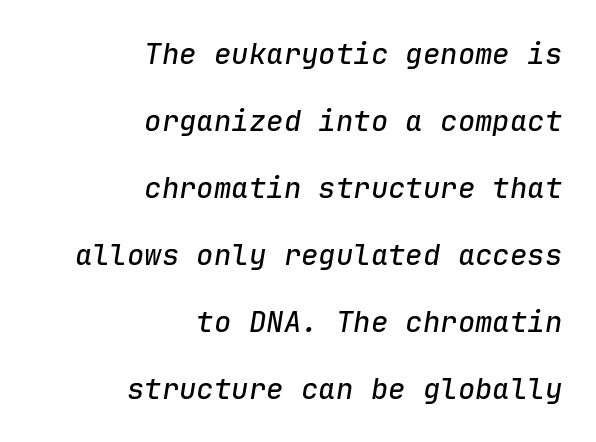
{"italic": "yes", "lean": "right", "slant_degrees": 9, "width": "normal", "stroke_contrast": "low", "x_height": "medium", "monospaced": "yes", "underline": "no", "align": "right", "line_spacing": "loose", "line_spacing_ratio": 2.31, "letter_spacing": "normal", "letter_spacing_em": 0.0, "glyph_px": 29}
